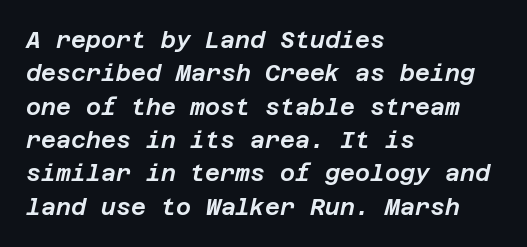
Q: Is the text italic (slanted)? A: Yes, it leans right by about 12 degrees.
Q: Is the text underlined? A: No.
Q: How is the paragraph aligned? A: Left-aligned.
Q: Is the spacing between letters normal or unusually wide? A: Normal.
Q: Is the spacing between lines tight, normal or loose? A: Normal.
